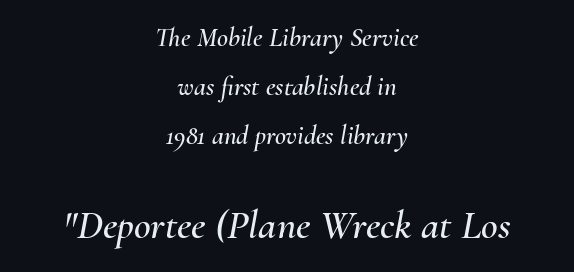
This layout puts the modest block above and the oversized block below. The lettering tilts uniformly, giving the passage an italic look. Default kerning and tracking; the words read as compact shapes. Is the block centered? Yes — each line is placed symmetrically about the middle. The glyphs are unaccompanied by any horizontal stroke below them. A typesetter would call this proportional, since set widths differ per character.
